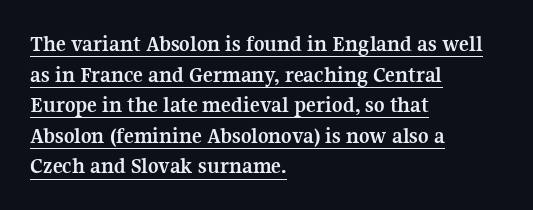
The image shows 23 px bold type, upright; set left-aligned, normal line spacing (1.33x), normal letter spacing, underlined.
